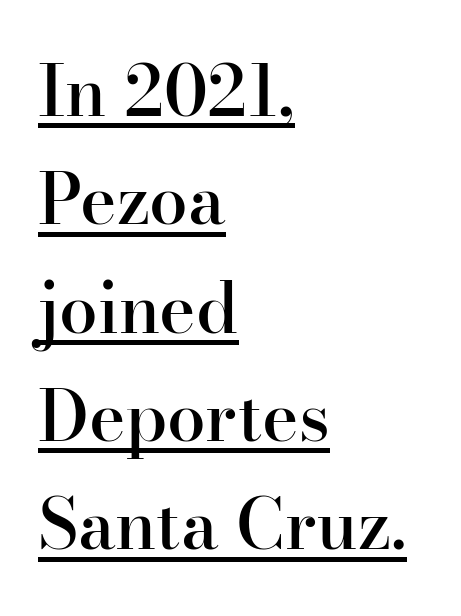
The image shows 69 px semibold serif type, upright; set left-aligned, normal line spacing (1.57x), normal letter spacing, underlined; high stroke contrast and a small x-height.
